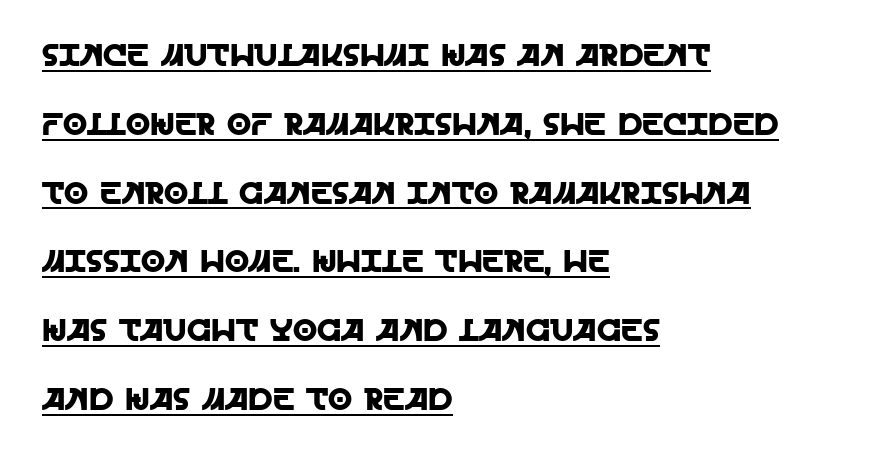
The image shows 31 px sans-serif type, upright; set left-aligned, loose line spacing (2.22x), normal letter spacing, underlined; a large x-height.
